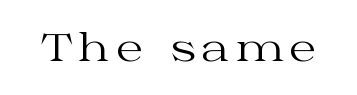
The image shows 39 px regular-weight, wide serif type, upright; set not underlined; medium stroke contrast and a medium x-height.
